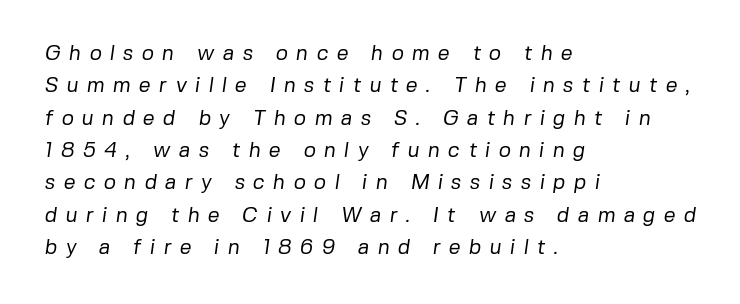
The baseline area is clear. A classic flush-left, rag-right setting is used for this passage. This block has exactly the height ordinary leading produces. The horizontal fit of the characters is loose and conspicuously gappy.
